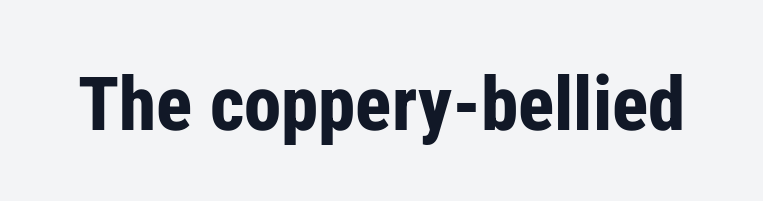
{"serif": "no", "italic": "no", "bold": "yes", "weight": "bold", "width": "condensed", "stroke_contrast": "low", "x_height": "medium", "monospaced": "no", "underline": "no", "letter_spacing": "normal", "letter_spacing_em": 0.0, "glyph_px": 75}
